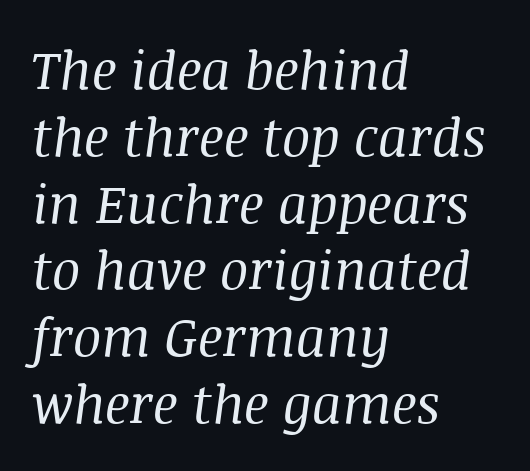
The image shows 53 px regular-weight serif type, italic (leaning right); set left-aligned, normal line spacing (1.26x), normal letter spacing, not underlined; medium stroke contrast and a large x-height.
